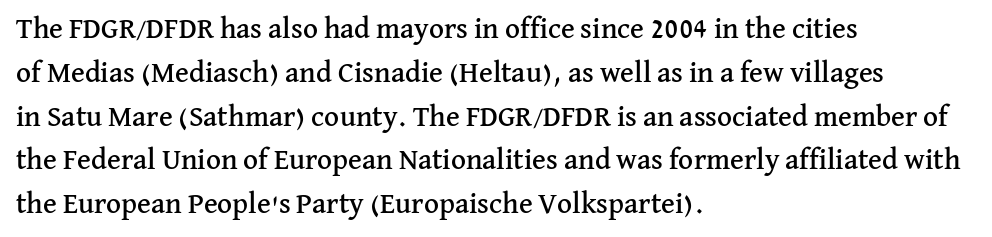
The image shows 29 px serif type, upright; set left-aligned, normal line spacing (1.51x), normal letter spacing, not underlined; medium stroke contrast and a medium x-height.
